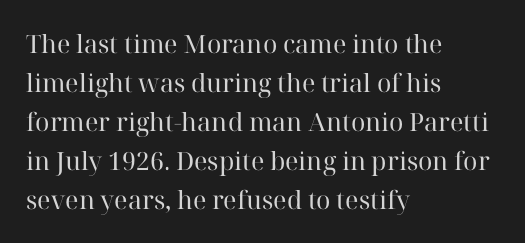
{"italic": "no", "bold": "no", "underline": "no", "align": "left", "line_spacing": "normal", "line_spacing_ratio": 1.56, "letter_spacing": "normal", "letter_spacing_em": 0.0, "glyph_px": 25}
